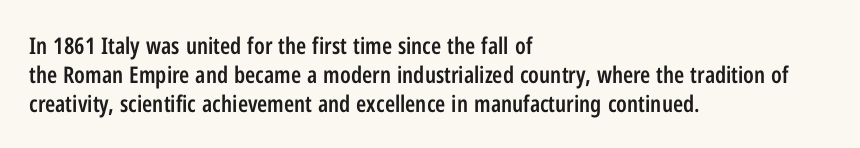
{"italic": "no", "bold": "semi", "underline": "no", "align": "left", "line_spacing": "normal", "line_spacing_ratio": 1.26, "letter_spacing": "normal", "letter_spacing_em": 0.0, "glyph_px": 23}
